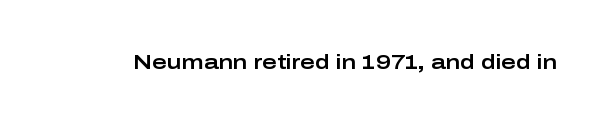
These lines keep a tight, regular rhythm from letter to letter. Unmarked baselines from the first word to the last. Italic: no, the glyphs are upright roman.
